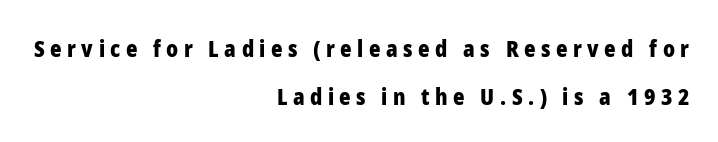
Q: Is the text bold? A: Yes.
Q: Is the text italic (slanted)? A: No, it is upright.
Q: Is the text underlined? A: No.
Q: How is the paragraph aligned? A: Right-aligned.
Q: Is the spacing between letters normal or unusually wide? A: Unusually wide.
Q: Is the spacing between lines tight, normal or loose? A: Loose.
